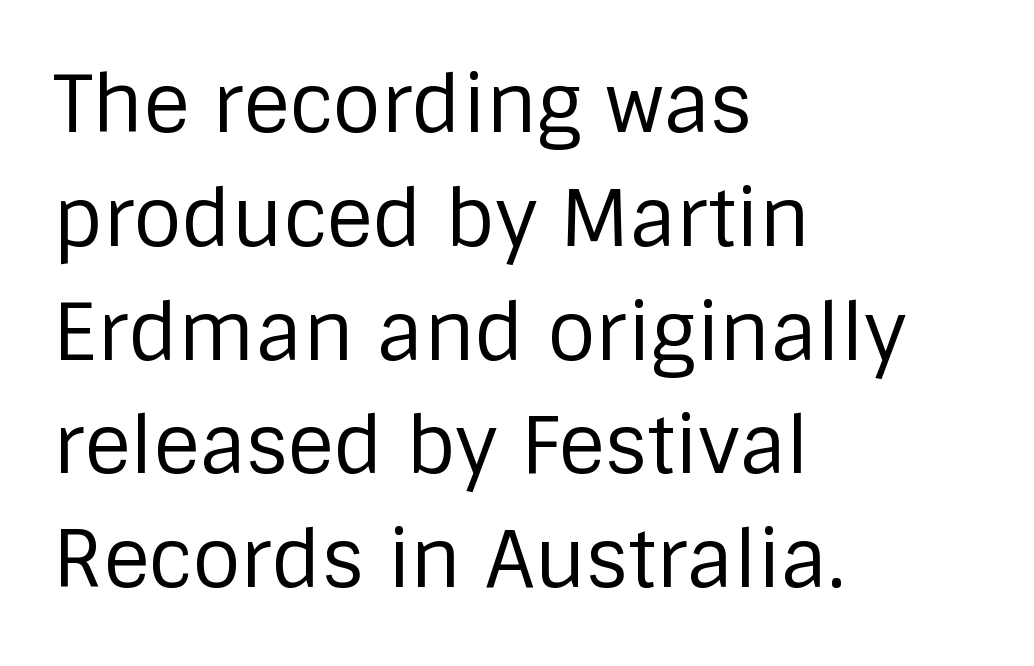
Q: Is the text bold? A: No.
Q: Is the text italic (slanted)? A: No, it is upright.
Q: Is the typeface a serif or a sans-serif typeface? A: Sans-serif.
Q: Is the text underlined? A: No.
Q: How is the paragraph aligned? A: Left-aligned.
Q: Is the spacing between letters normal or unusually wide? A: Normal.
Q: Is the spacing between lines tight, normal or loose? A: Normal.
Q: Width (condensed, normal, or wide)? A: Normal.
Q: Stroke contrast? A: Low.
Q: x-height? A: Large.
Q: Monospaced? A: No.
